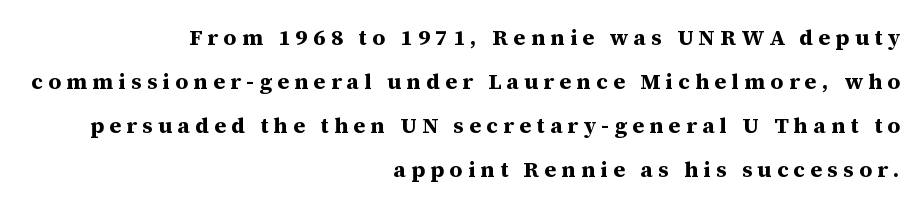
The image shows 22 px bold type, upright; set right-aligned, loose line spacing (2.0x), unusually wide letter spacing (+0.24 em), not underlined.
